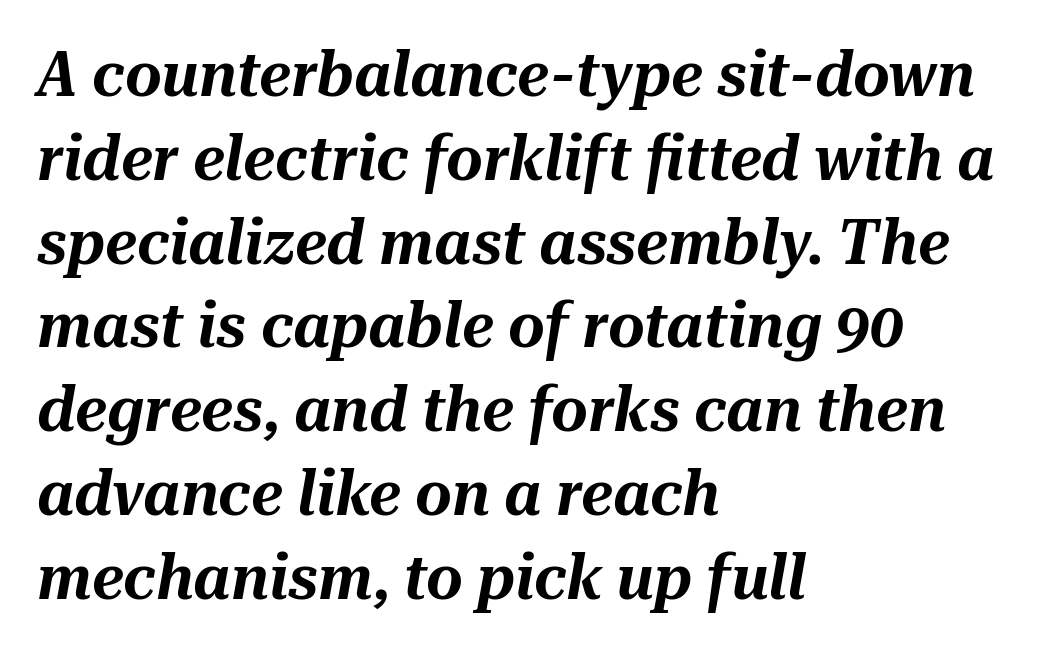
Q: Is the text italic (slanted)? A: Yes, it leans right by about 10 degrees.
Q: Is the text underlined? A: No.
Q: How is the paragraph aligned? A: Left-aligned.
Q: Is the spacing between letters normal or unusually wide? A: Normal.
Q: Is the spacing between lines tight, normal or loose? A: Normal.
Q: Width (condensed, normal, or wide)? A: Normal.
Q: Stroke contrast? A: Medium.
Q: x-height? A: Medium.
Q: Monospaced? A: No.
